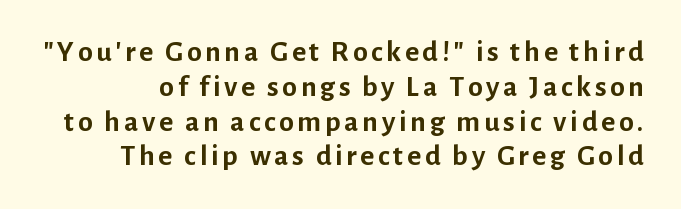
Q: Is the text bold? A: Yes.
Q: Is the text italic (slanted)? A: No, it is upright.
Q: Is the typeface a serif or a sans-serif typeface? A: Sans-serif.
Q: Is the text underlined? A: No.
Q: Width (condensed, normal, or wide)? A: Normal.
Q: Stroke contrast? A: Low.
Q: x-height? A: Medium.
Q: Monospaced? A: No.
